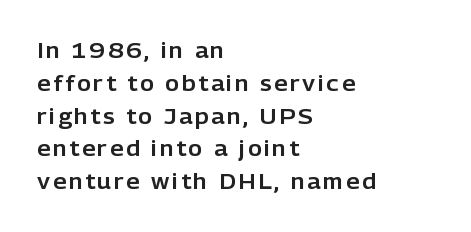
{"italic": "no", "underline": "no", "align": "left", "line_spacing": "normal", "line_spacing_ratio": 1.56, "glyph_px": 21}
